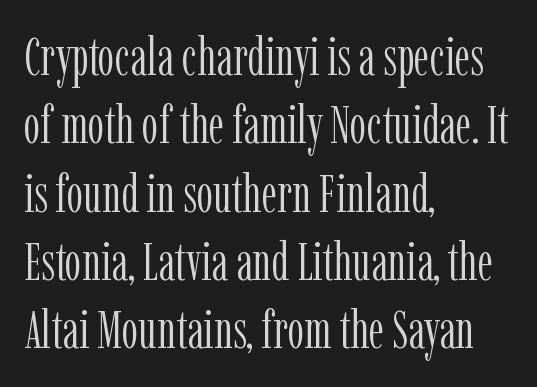
{"serif": "yes", "italic": "no", "bold": "no", "weight": "light", "width": "condensed", "stroke_contrast": "low", "x_height": "medium", "monospaced": "no", "underline": "no", "align": "left", "line_spacing": "normal", "line_spacing_ratio": 1.29, "letter_spacing": "normal", "letter_spacing_em": 0.0, "glyph_px": 53}
